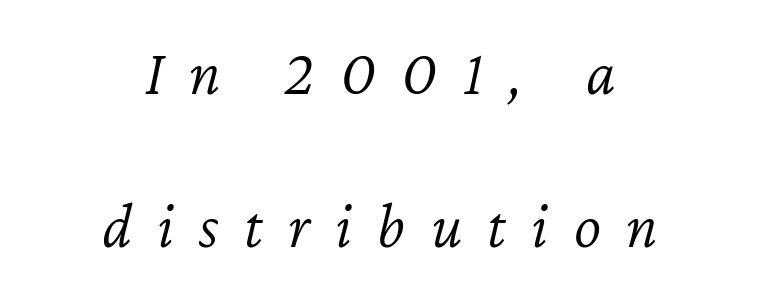
The image shows 65 px light type, italic (leaning right); set centered, loose line spacing (2.35x), unusually wide letter spacing (+0.39 em), not underlined; low stroke contrast and a medium x-height.
